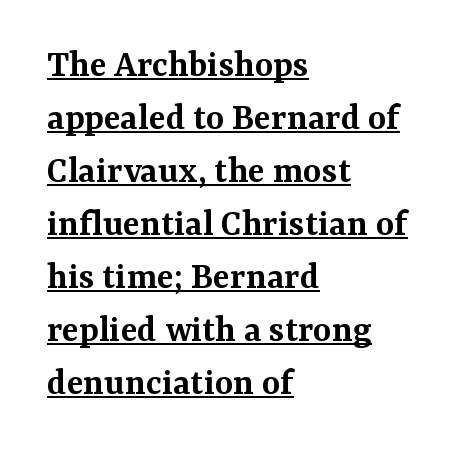
The text was rendered using a seriffed face with decorative stroke endings. Descenders here cross a horizontal rule under the line. This is roman type, the default non-slanted kind. Spacing verdict: proportional, widths tailored to each character. Which margin do the lines hug? The left one — the right edge is uneven. Firm but not heavy-handed strokes: this text is semibold.
